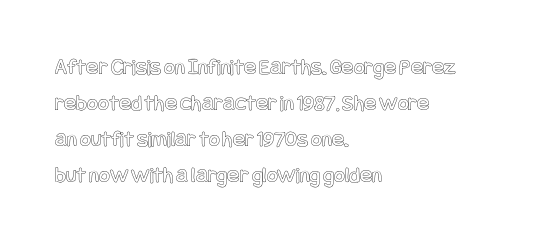
{"italic": "no", "underline": "no", "align": "left", "line_spacing": "normal", "line_spacing_ratio": 1.56, "letter_spacing": "normal", "letter_spacing_em": 0.0, "glyph_px": 23}
